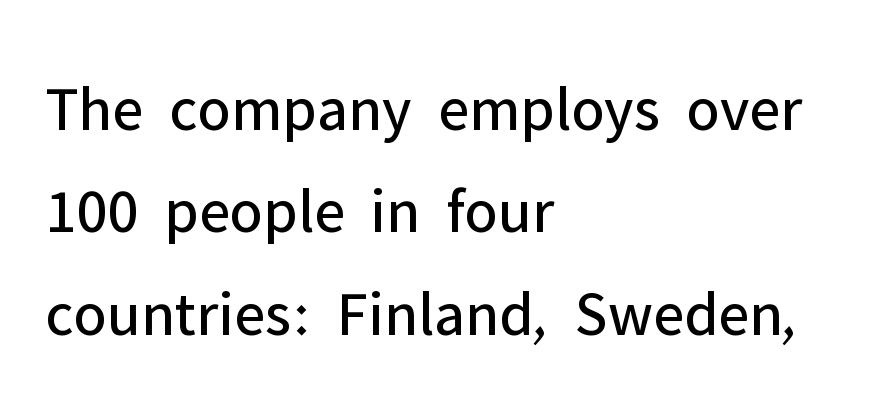
Stroke terminals: plain, sans-serif. The rendering uses natural spacing where letterforms have individual widths. The space between consecutive lines is moderate. The zone under the glyphs is completely vacant. This sample uses an upright cut, with every glyph sitting square on the baseline. Standard letterfit; no display-style spreading of the glyphs.
